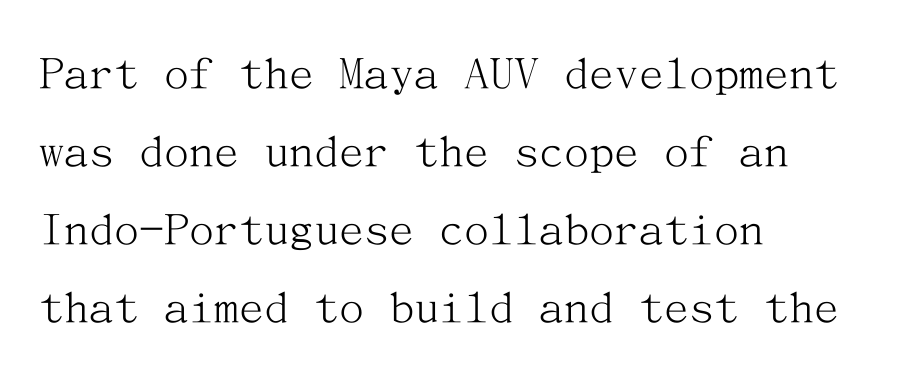
{"serif": "yes", "italic": "no", "bold": "no", "weight": "light", "width": "normal", "stroke_contrast": "medium", "x_height": "medium", "underline": "no", "align": "left", "line_spacing": "normal", "line_spacing_ratio": 1.56, "letter_spacing": "normal", "letter_spacing_em": 0.0, "glyph_px": 50}
